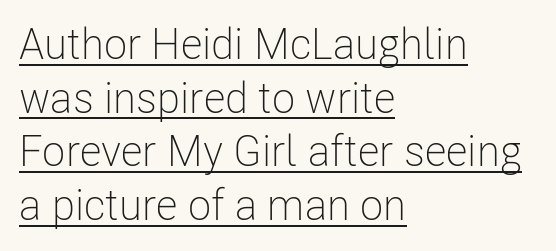
The image shows 43 px light, condensed sans-serif type, upright; set left-aligned, normal line spacing (1.25x), normal letter spacing, underlined; low stroke contrast and a medium x-height.
